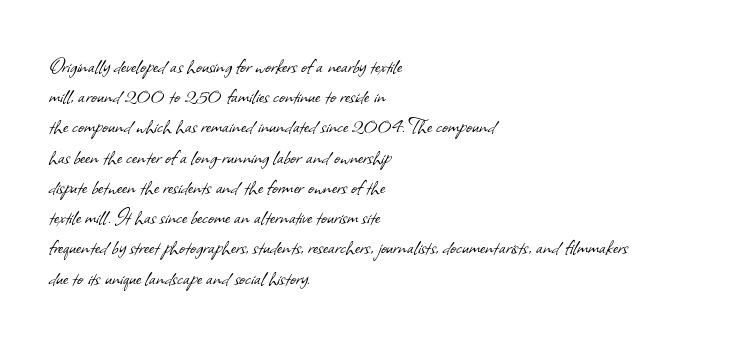
Q: Is the text bold? A: No.
Q: Is the text underlined? A: No.
Q: How is the paragraph aligned? A: Left-aligned.
Q: Is the spacing between letters normal or unusually wide? A: Normal.
